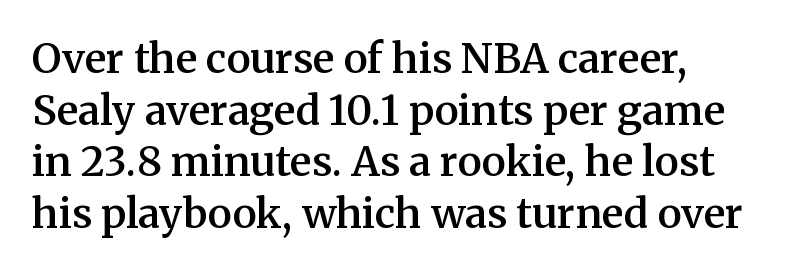
The image shows 41 px semibold serif type, upright; set left-aligned, normal line spacing (1.26x), normal letter spacing, not underlined; medium stroke contrast and a medium x-height.
